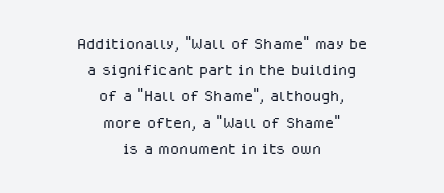
{"italic": "no", "bold": "no", "underline": "no", "align": "center", "line_spacing": "normal", "line_spacing_ratio": 1.25, "letter_spacing": "normal", "letter_spacing_em": 0.0, "glyph_px": 21}
